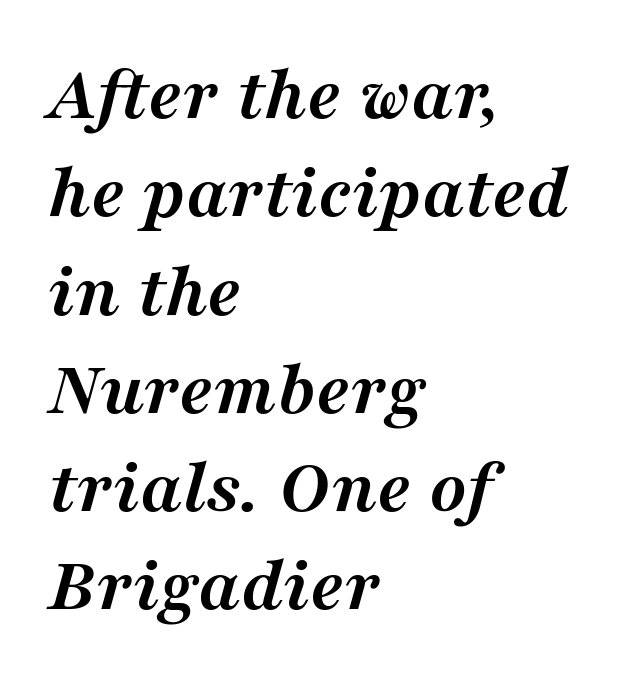
The image shows 78 px semibold serif type, italic (leaning right); set left-aligned, normal line spacing (1.26x), normal letter spacing, not underlined; medium stroke contrast and a medium x-height.
